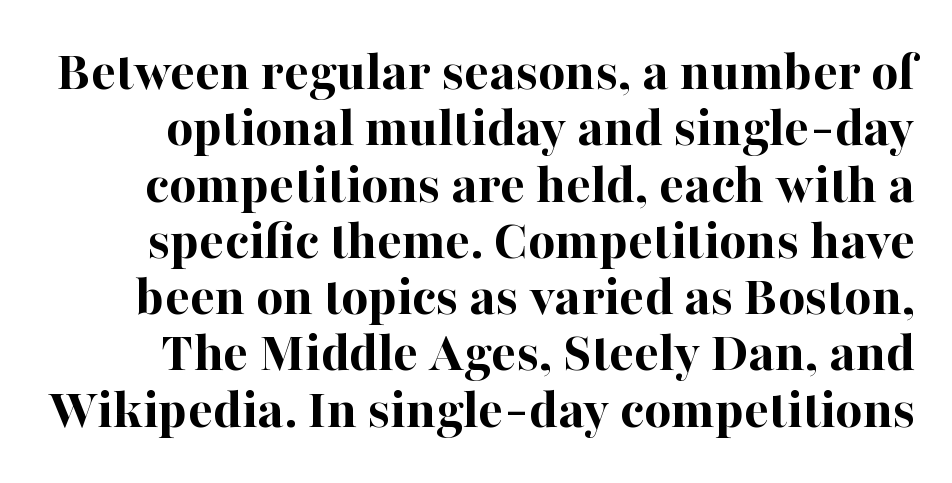
This sample has the flowing, uneven cadence of proportional lettering. The type family on display is of the serif kind. Nope, not italic — everything's standing straight. Plenty of ink on the page — the face is bold. Spacing between characters is what you'd get straight out of the box. Summary of vertical rhythm: compact, with narrow interline spacing.
